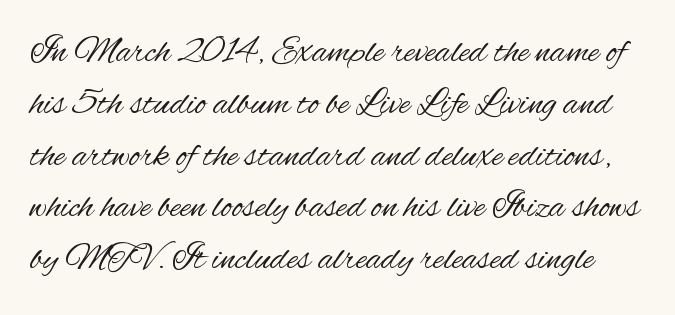
{"serif": "no", "bold": "no", "weight": "regular", "width": "condensed", "stroke_contrast": "medium", "x_height": "small", "monospaced": "no", "underline": "no", "line_spacing": "normal", "line_spacing_ratio": 1.4, "letter_spacing": "normal", "letter_spacing_em": 0.0, "glyph_px": 37}
